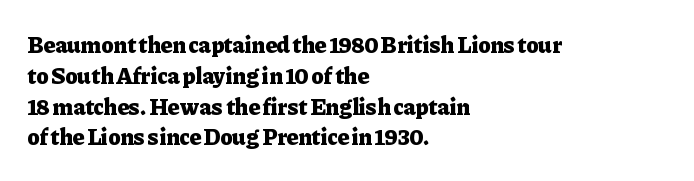
The image shows 23 px bold type, upright; set left-aligned, normal line spacing (1.34x), normal letter spacing, not underlined.
